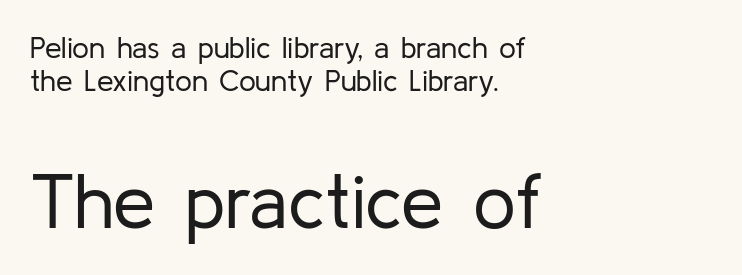
Q: Is the text bold? A: No.
Q: Is the text italic (slanted)? A: No, it is upright.
Q: Is the typeface a serif or a sans-serif typeface? A: Sans-serif.
Q: Is the text underlined? A: No.
Q: How is the paragraph aligned? A: Left-aligned.
Q: Is the spacing between letters normal or unusually wide? A: Normal.
Q: Is the spacing between lines tight, normal or loose? A: Tight.
Q: Which block of text is set in a larger size, the first (top) or the second (bottom)? A: The second (bottom) one.
Q: Width (condensed, normal, or wide)? A: Normal.
Q: Stroke contrast? A: Low.
Q: x-height? A: Medium.
Q: Monospaced? A: No.
